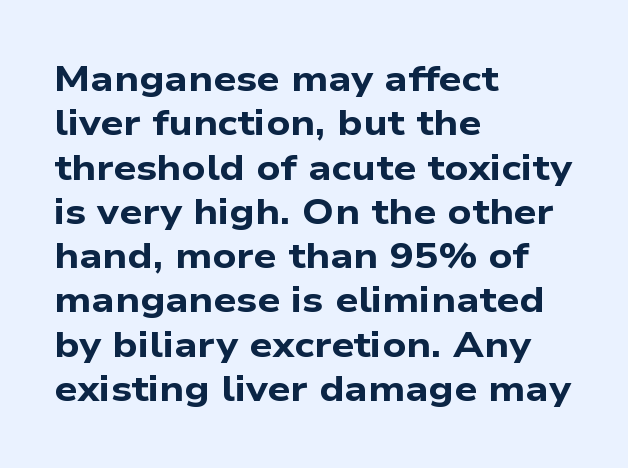
The image shows 36 px bold, wide sans-serif type; set left-aligned, line spacing 1.23x, normal letter spacing, not underlined; low stroke contrast and a medium x-height.
